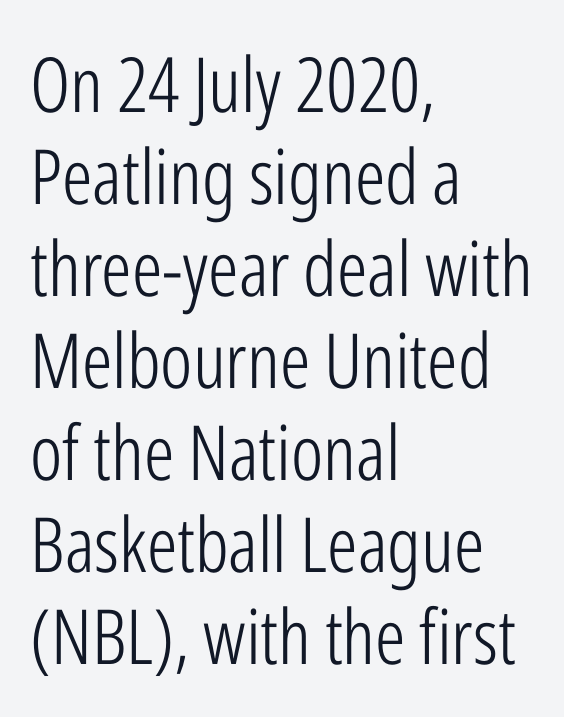
Is this a heavy cut? Hardly; it is regular or lighter. Think of a printed novel: that variable character pitch is what you see here. Caption: standard tracking, unaltered. Is there any slant? The stems are plumb.
